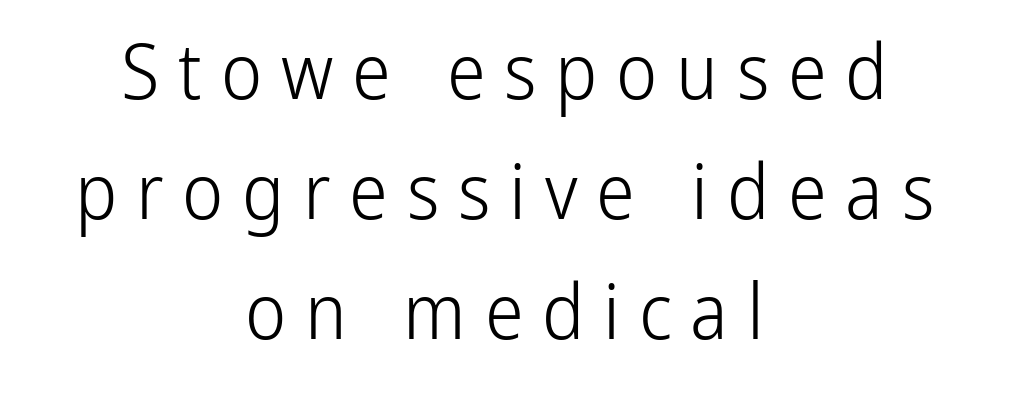
This reads as an unemphasized weight, regular at the heaviest. Loose tracking; the words dissolve into strings of separated letters. The letters stand upright; this is a roman face. Vertically, the passage feels balanced, rows spaced as you'd expect. Observe the absence of serifs on each vertical stroke in this sample. A bare baseline throughout the passage.
